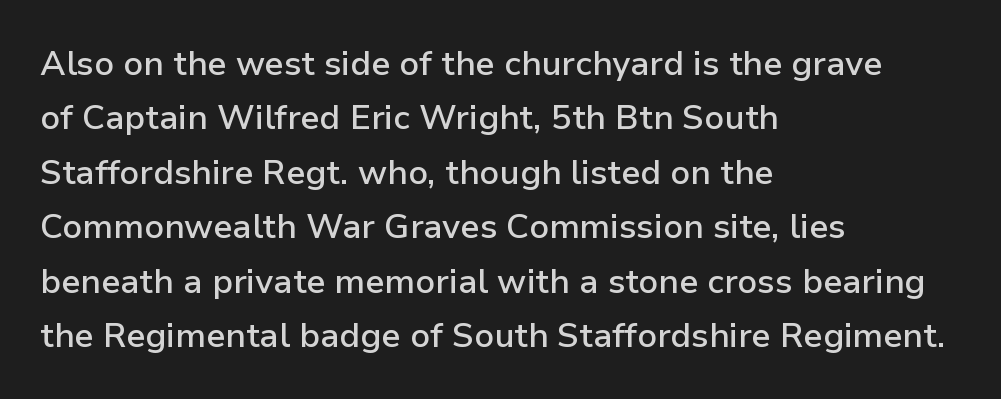
Do the letters lean? They stand straight. The space beneath each line is pristine and unruled. Vertically, the passage feels balanced, rows spaced as you'd expect. These lines are rendered in a variable-pitch font. The typeface chosen for these lines omits serifs.
